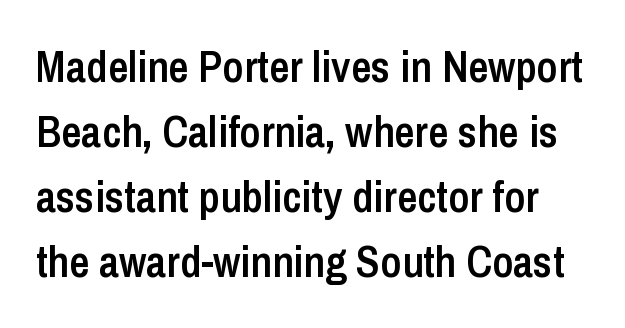
The image shows 44 px semibold, condensed sans-serif type, upright; set normal line spacing (1.48x), normal letter spacing, not underlined; low stroke contrast and a medium x-height.
